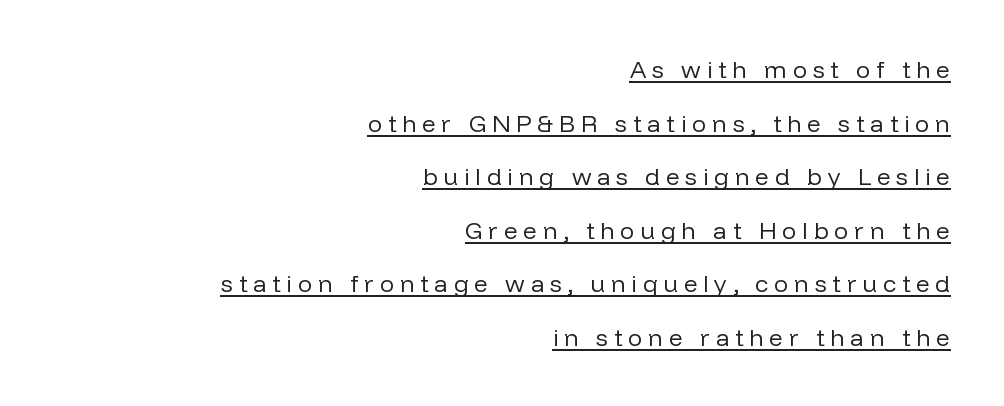
The block of text is sparse from top to bottom, with ample space between rows. The rendering inserts visible extra space after every character. Looks like someone drew a line under every word here. Heaviness? Minimal to ordinary, like unemphasized prose. It's the straight-up-and-down kind of type.
